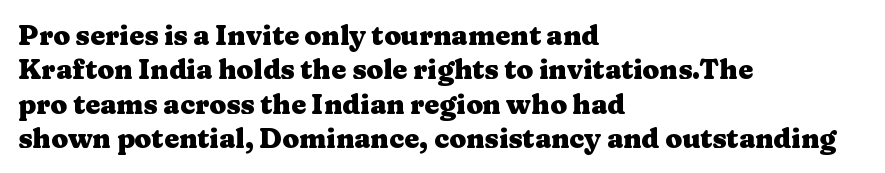
Q: Is the text bold? A: Yes.
Q: Is the text italic (slanted)? A: No, it is upright.
Q: Is the text underlined? A: No.
Q: How is the paragraph aligned? A: Left-aligned.
Q: Is the spacing between letters normal or unusually wide? A: Normal.
Q: Is the spacing between lines tight, normal or loose? A: Normal.
